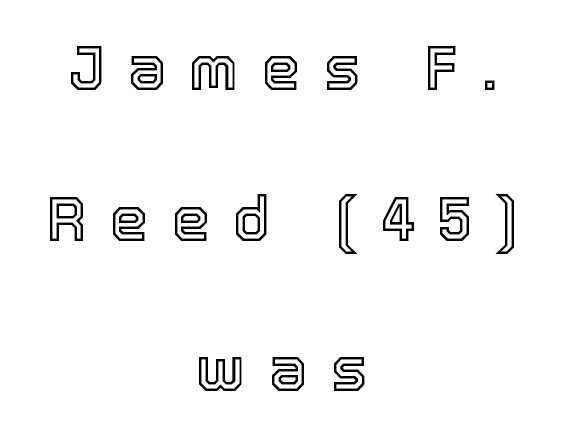
The image shows 62 px text type, upright; set centered, loose line spacing (2.43x), unusually wide letter spacing (+0.37 em), not underlined; a medium x-height.
